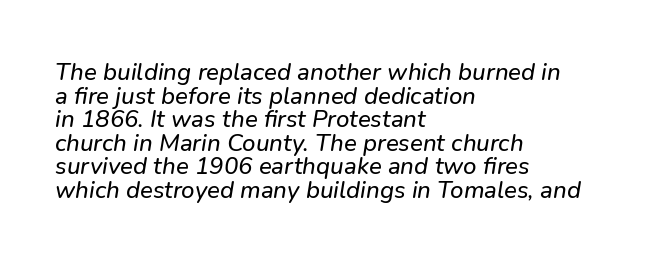
Q: Is the text underlined? A: No.
Q: How is the paragraph aligned? A: Left-aligned.
Q: Is the spacing between letters normal or unusually wide? A: Normal.
Q: Is the spacing between lines tight, normal or loose? A: Tight.
